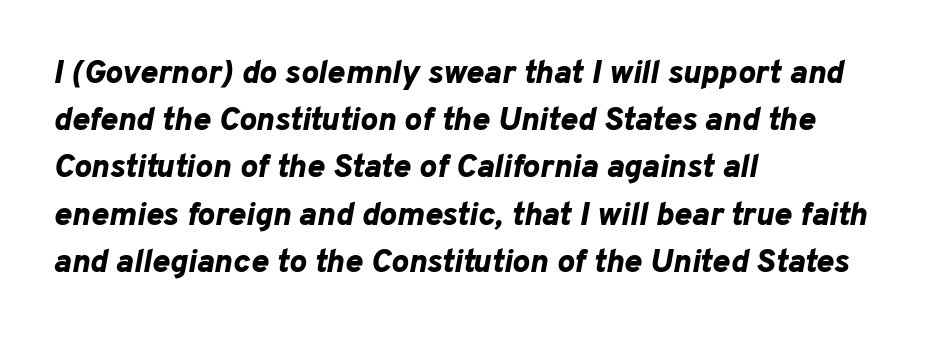
{"italic": "yes", "lean": "right", "slant_degrees": 10, "bold": "yes", "weight": "bold", "width": "normal", "stroke_contrast": "low", "x_height": "medium", "monospaced": "no", "underline": "no", "align": "left", "line_spacing": "normal", "line_spacing_ratio": 1.43, "letter_spacing": "normal", "letter_spacing_em": 0.0, "glyph_px": 33}
